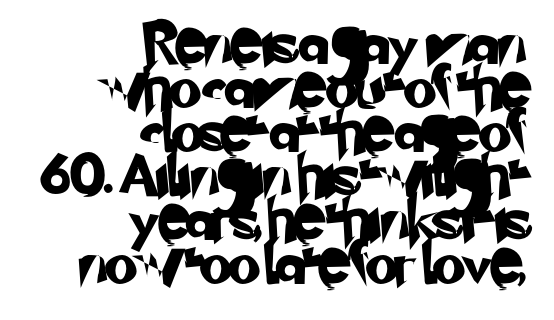
The image shows 42 px sans-serif type; set right-aligned, tight line spacing (1.05x), normal letter spacing, not underlined; low stroke contrast and a small x-height.
